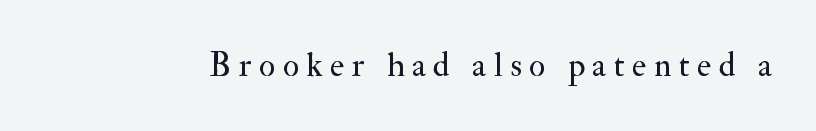
{"serif": "yes", "italic": "no", "bold": "no", "weight": "regular", "width": "normal", "stroke_contrast": "medium", "x_height": "small", "monospaced": "no", "underline": "no", "letter_spacing": "wide", "letter_spacing_em": 0.22, "glyph_px": 34}
